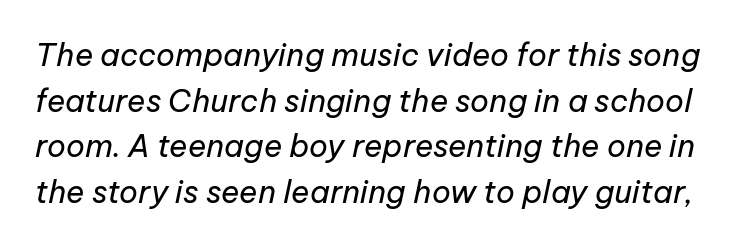
The rendering uses natural spacing where letterforms have individual widths. The baseline area is clear. If you measured baseline to baseline, you'd find a middling distance. The characters are drawn with everyday or finer stroke widths. Tall strokes in this sample are angled rather than plumb. Students, note that the glyphs here touch the page at normal intervals.
